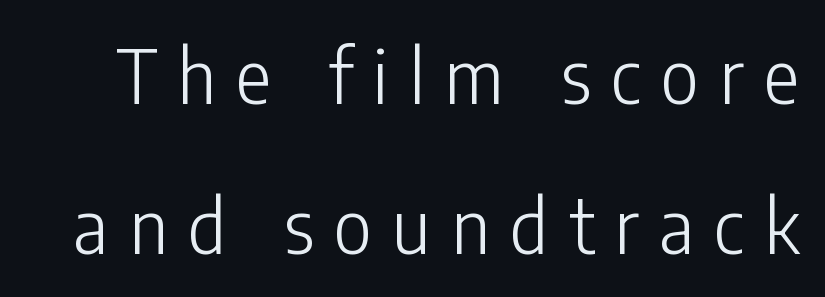
Q: Is the text bold? A: No.
Q: Is the text italic (slanted)? A: No, it is upright.
Q: Is the typeface a serif or a sans-serif typeface? A: Sans-serif.
Q: Is the text underlined? A: No.
Q: Is the spacing between letters normal or unusually wide? A: Unusually wide.
Q: Is the spacing between lines tight, normal or loose? A: Loose.
Q: Width (condensed, normal, or wide)? A: Condensed.
Q: Stroke contrast? A: Low.
Q: x-height? A: Medium.
Q: Monospaced? A: No.
